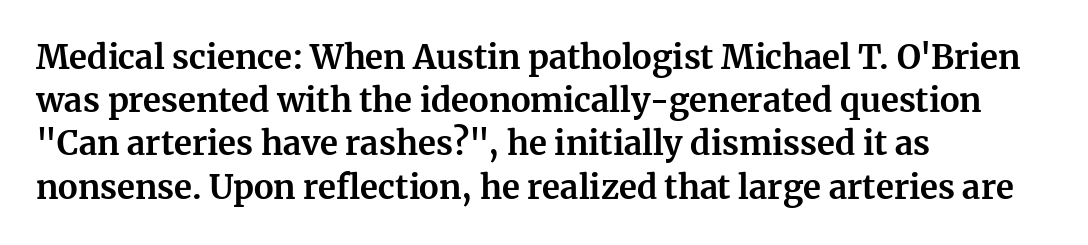
{"serif": "yes", "italic": "no", "bold": "yes", "weight": "bold", "width": "normal", "stroke_contrast": "medium", "x_height": "medium", "monospaced": "no", "underline": "no", "align": "left", "line_spacing": "normal", "line_spacing_ratio": 1.31, "letter_spacing": "normal", "letter_spacing_em": 0.0, "glyph_px": 33}
